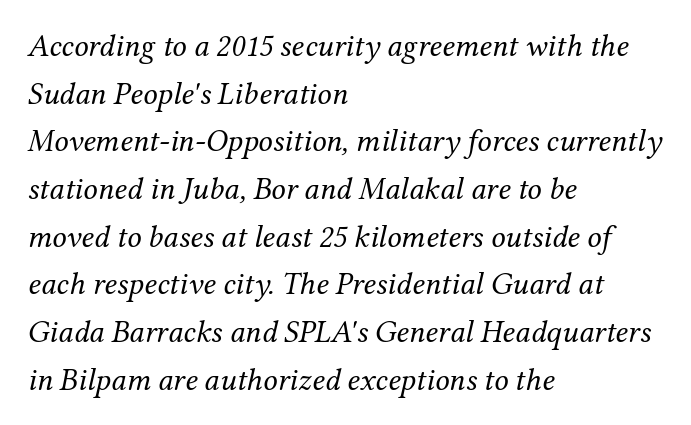
{"serif": "yes", "italic": "yes", "lean": "right", "slant_degrees": 12, "bold": "no", "weight": "regular", "width": "normal", "stroke_contrast": "medium", "x_height": "medium", "monospaced": "no", "underline": "no", "align": "left", "line_spacing": "normal", "line_spacing_ratio": 1.49, "letter_spacing": "normal", "letter_spacing_em": 0.0, "glyph_px": 32}
